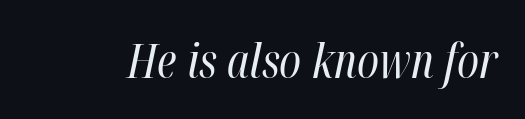
Q: Is the text bold? A: No.
Q: Is the text italic (slanted)? A: Yes, it leans right by about 12 degrees.
Q: Is the text underlined? A: No.
Q: Is the spacing between letters normal or unusually wide? A: Normal.
Q: Width (condensed, normal, or wide)? A: Condensed.
Q: Stroke contrast? A: High.
Q: x-height? A: Medium.
Q: Monospaced? A: No.
